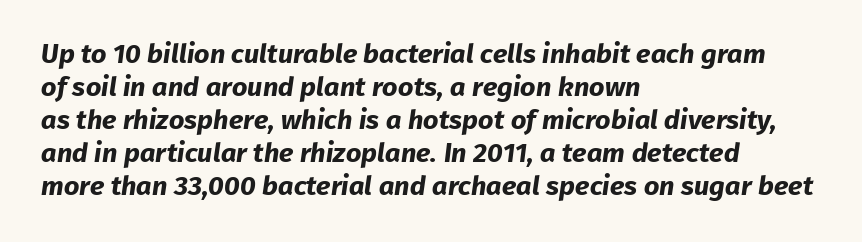
Q: Is the text bold? A: Yes.
Q: Is the text underlined? A: No.
Q: How is the paragraph aligned? A: Left-aligned.
Q: Is the spacing between letters normal or unusually wide? A: Normal.
